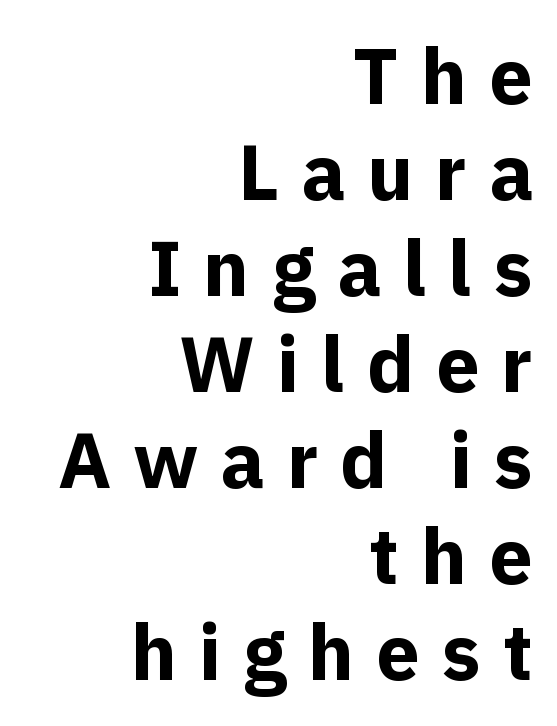
The image shows 78 px bold sans-serif type, upright; set right-aligned, line spacing 1.23x, unusually wide letter spacing (+0.28 em), not underlined; a medium x-height.
